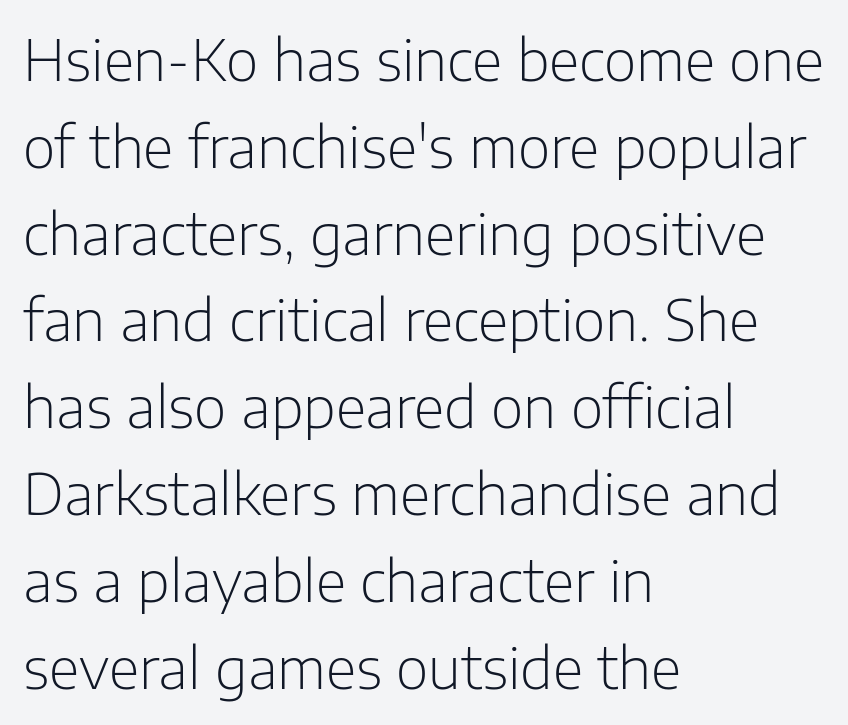
{"serif": "no", "italic": "no", "bold": "no", "weight": "light", "width": "normal", "stroke_contrast": "low", "x_height": "medium", "monospaced": "no", "underline": "no", "align": "left", "line_spacing": "normal", "line_spacing_ratio": 1.55, "letter_spacing": "normal", "letter_spacing_em": 0.0, "glyph_px": 56}
